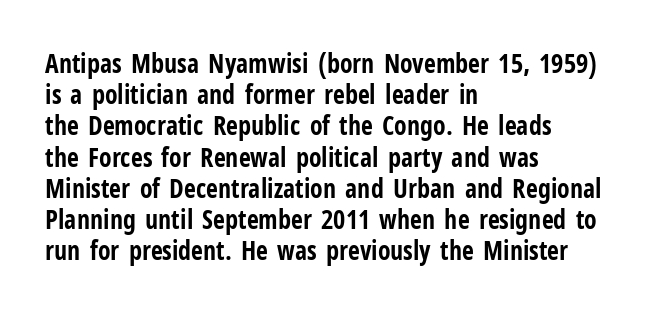
The image shows 26 px bold type, upright; set left-aligned, line spacing 1.2x, normal letter spacing, not underlined.
